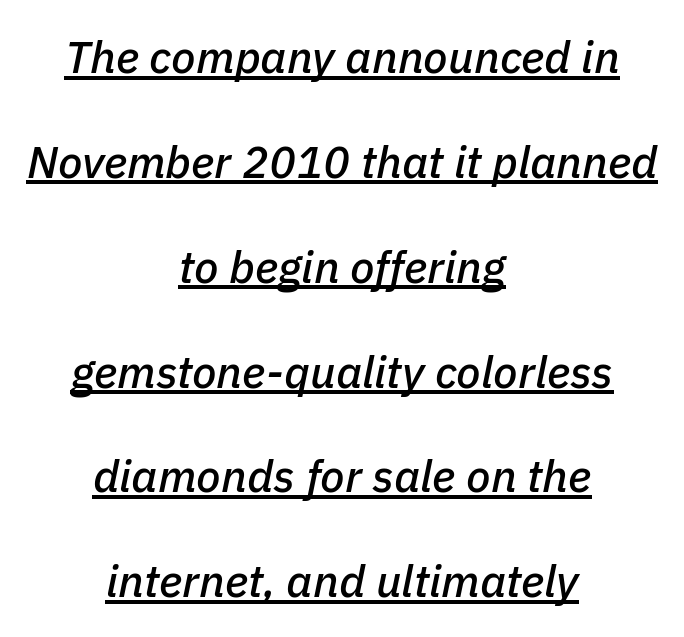
The line-height multiplier appears high, well above default. The typography opts for an oblique posture over an upright one. Where is the straight margin? There isn't one; the lines are centered. Honestly, the underline is the first thing you notice here.
